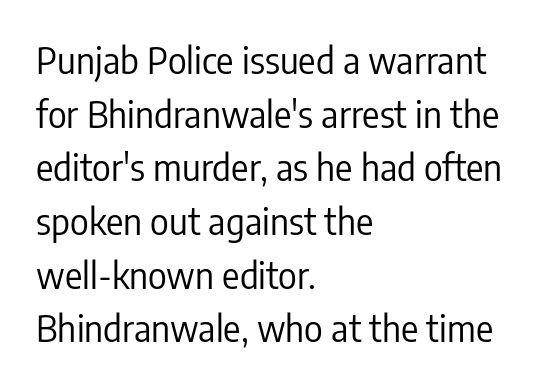
Font category for this specimen: sans-serif. Lines of text with bare space underneath. A quiet, ordinary-to-light weight characterises the typeface. Notice how the passage keeps a crisp vertical edge on the left only. Characters remain perfectly vertical along every line. The passage shown is typed in a proportional face where columns would drift.
